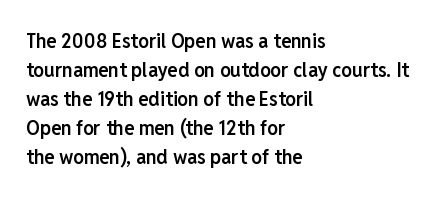
{"italic": "no", "bold": "semi", "underline": "no", "align": "left", "line_spacing": "normal", "line_spacing_ratio": 1.38, "letter_spacing": "normal", "letter_spacing_em": 0.0, "glyph_px": 21}
